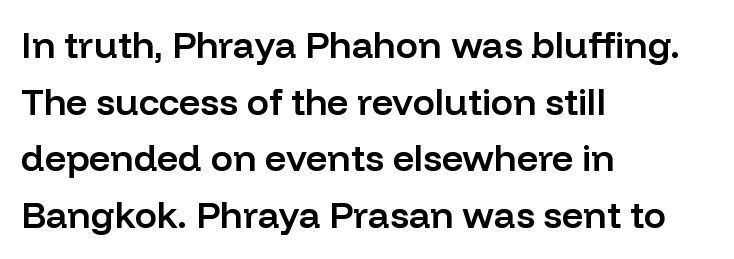
The image shows 37 px semibold sans-serif type, upright; set left-aligned, normal line spacing (1.53x), normal letter spacing, not underlined; low stroke contrast and a medium x-height.
